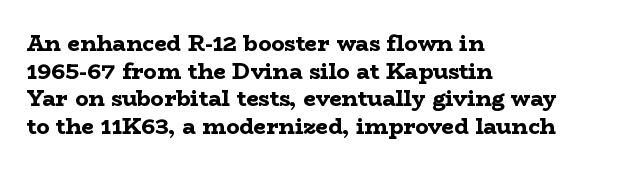
The image shows 22 px bold type, upright; set left-aligned, normal line spacing (1.26x), normal letter spacing, not underlined.
